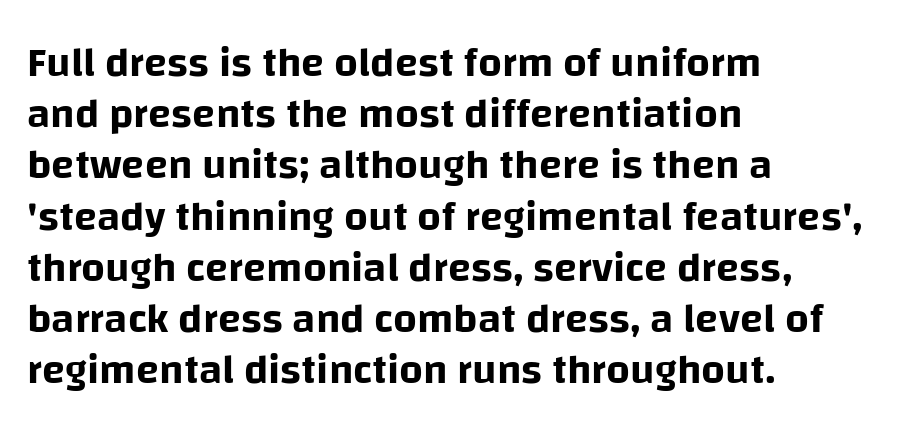
Line starts are locked; line ends wander. Ordinary non-slanted type is in use. The letters carry no serifs — their stems end cleanly without finishing strokes. No extra tracking has been applied to these lines. Spacing verdict: proportional, widths tailored to each character. Letters rest on an invisible, unmarked baseline.
